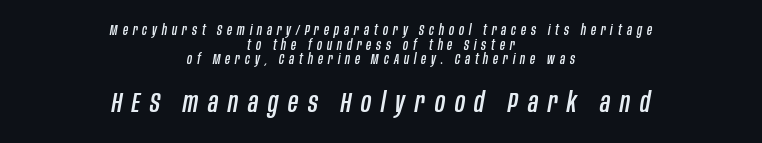
The lines are packed closely together with very little leading. A student would notice the bottom passage is typeset larger than what precedes it. The zone under the glyphs is completely vacant. Spacing verdict: proportional, widths tailored to each character.
